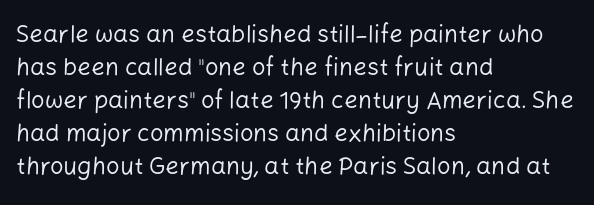
These lines stack with their left ends in a neat column. Letters rest on an invisible, unmarked baseline. The lines sit at an ordinary, default distance from one another. The type sits square on the baseline with zero lean. No letter is thick-stroked: the sample isn't bold. Default kerning and tracking; the words read as compact shapes.
